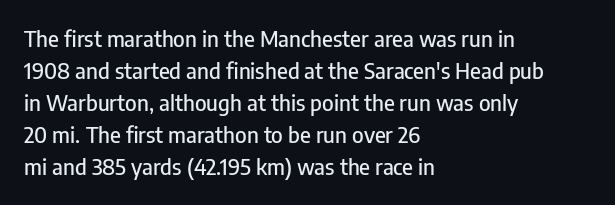
Q: Is the text italic (slanted)? A: No, it is upright.
Q: Is the text underlined? A: No.
Q: How is the paragraph aligned? A: Left-aligned.
Q: Is the spacing between letters normal or unusually wide? A: Normal.
Q: Is the spacing between lines tight, normal or loose? A: Normal.
